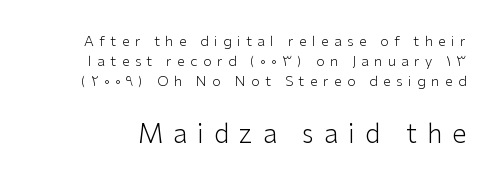
The image shows 26 px text type, upright; set normal line spacing (1.44x), unusually wide letter spacing (+0.39 em), not underlined; the second (bottom) block is 1.86x larger.
